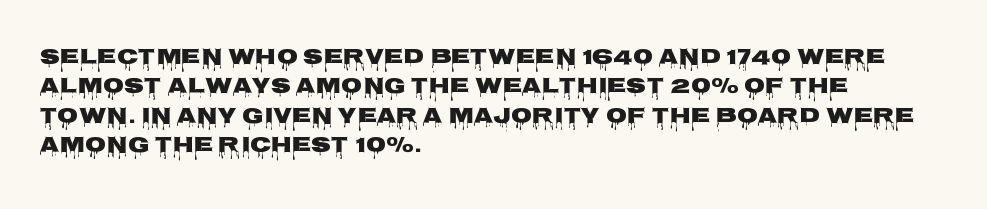
Q: Is the text bold? A: Yes.
Q: Is the text italic (slanted)? A: No, it is upright.
Q: Is the text underlined? A: No.
Q: How is the paragraph aligned? A: Left-aligned.
Q: Is the spacing between letters normal or unusually wide? A: Normal.
Q: Is the spacing between lines tight, normal or loose? A: Normal.
